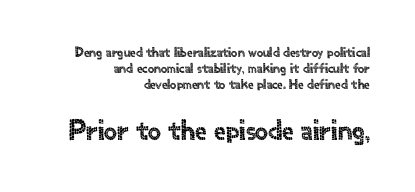
{"serif": "no", "italic": "no", "width": "normal", "x_height": "small", "monospaced": "no", "underline": "no", "align": "right", "line_spacing": "tight", "line_spacing_ratio": 1.14, "letter_spacing": "normal", "letter_spacing_em": 0.0, "larger_block": "second", "size_ratio": 2.07, "glyph_px": 29}
